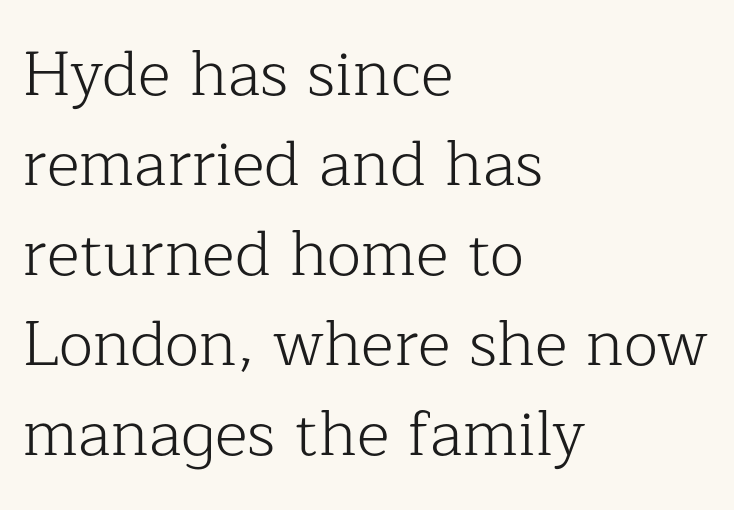
The image shows 63 px light serif type, upright; set left-aligned, normal line spacing (1.43x), normal letter spacing, not underlined; low stroke contrast and a medium x-height.
